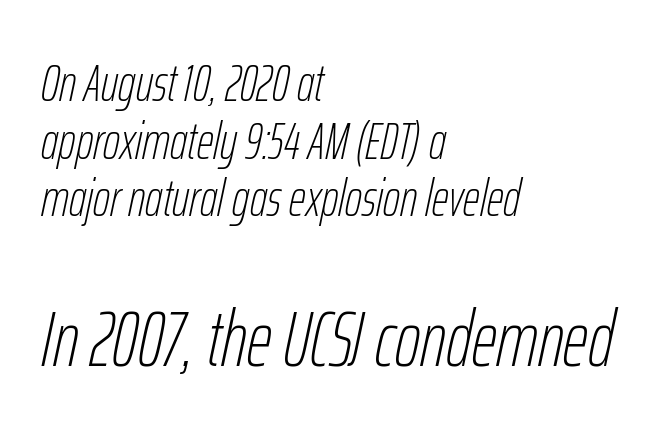
{"italic": "yes", "lean": "right", "slant_degrees": 12, "bold": "no", "weight": "thin", "width": "condensed", "stroke_contrast": "low", "x_height": "medium", "monospaced": "no", "underline": "no", "align": "left", "line_spacing": "tight", "line_spacing_ratio": 1.11, "letter_spacing": "normal", "letter_spacing_em": 0.0, "larger_block": "second", "size_ratio": 1.5, "glyph_px": 78}
